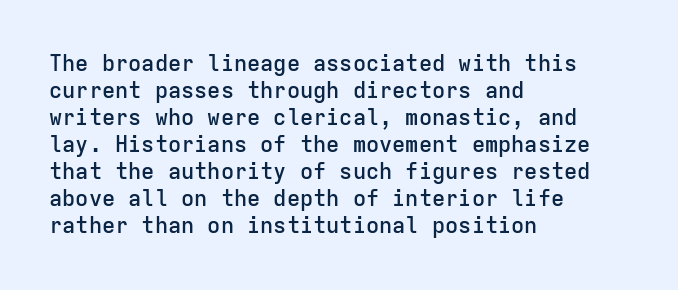
The image shows 22 px text type, upright; set left-aligned, line spacing 1.23x, normal letter spacing, not underlined.
